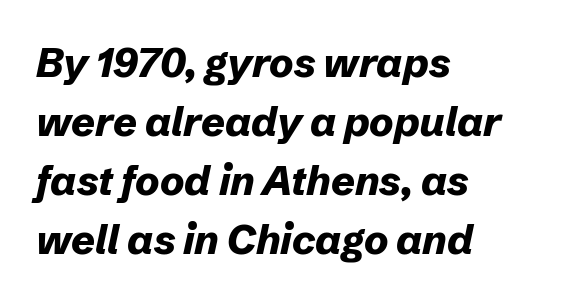
Q: Is the text bold? A: Yes.
Q: Is the text italic (slanted)? A: Yes, it leans right by about 12 degrees.
Q: Is the text underlined? A: No.
Q: How is the paragraph aligned? A: Left-aligned.
Q: Is the spacing between letters normal or unusually wide? A: Normal.
Q: Is the spacing between lines tight, normal or loose? A: Normal.
Q: Width (condensed, normal, or wide)? A: Normal.
Q: Stroke contrast? A: Low.
Q: x-height? A: Medium.
Q: Monospaced? A: No.
